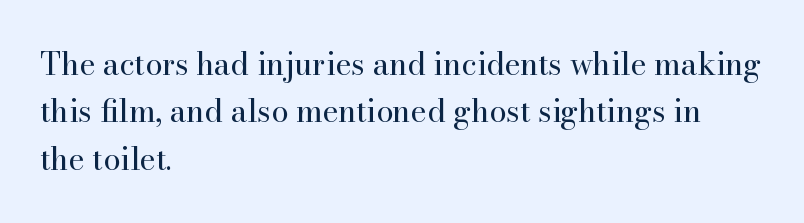
{"serif": "yes", "italic": "no", "bold": "no", "weight": "regular", "width": "normal", "stroke_contrast": "high", "x_height": "small", "monospaced": "no", "underline": "no", "align": "left", "line_spacing": "normal", "line_spacing_ratio": 1.53, "letter_spacing": "normal", "letter_spacing_em": 0.0, "glyph_px": 31}
